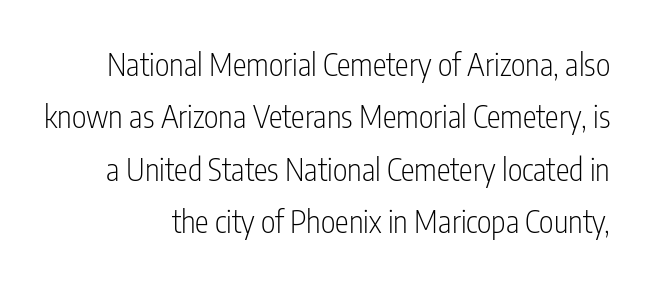
Posture: vertical. The passage shown is not bold in any degree. The foot of each line stays bare and open. Spacing verdict: proportional, widths tailored to each character. Regular leading.
